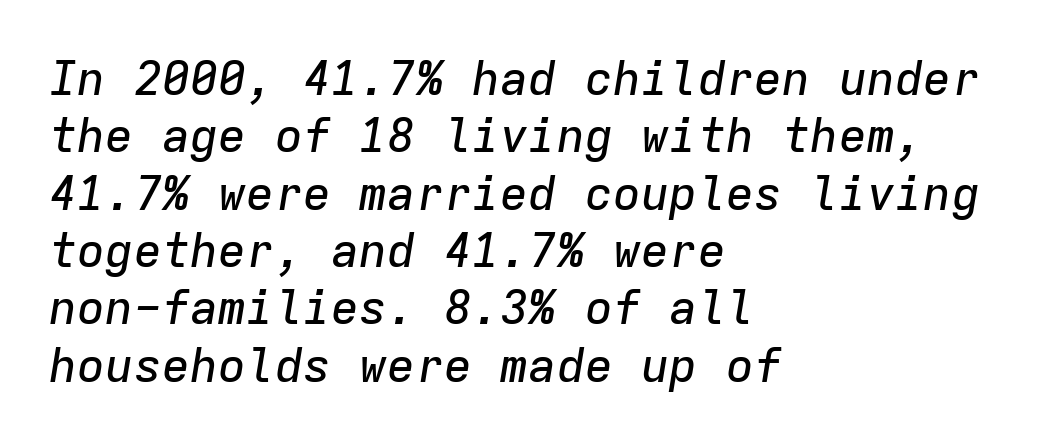
Q: Is the text italic (slanted)? A: Yes, it leans right by about 9 degrees.
Q: Is the text underlined? A: No.
Q: How is the paragraph aligned? A: Left-aligned.
Q: Is the spacing between letters normal or unusually wide? A: Normal.
Q: Width (condensed, normal, or wide)? A: Normal.
Q: Stroke contrast? A: Low.
Q: x-height? A: Medium.
Q: Monospaced? A: Yes.
